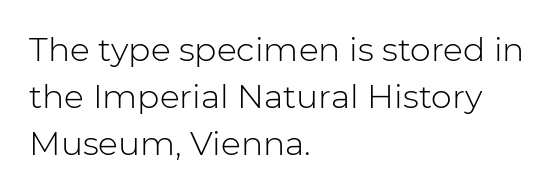
The image shows 33 px light sans-serif type, upright; set left-aligned, normal line spacing (1.43x), normal letter spacing, not underlined; low stroke contrast and a medium x-height.
